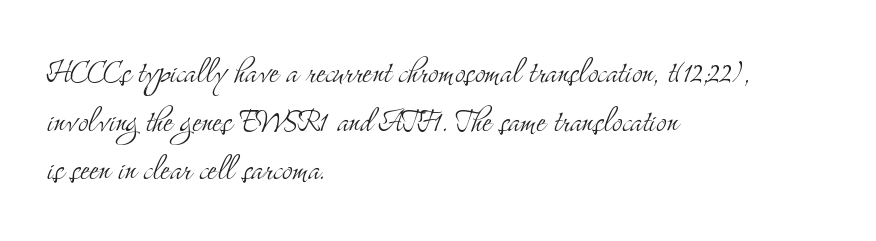
The rendering uses natural spacing where letterforms have individual widths. The strip under each line holds only bare page. This sample uses plain, unmodified letter spacing.
